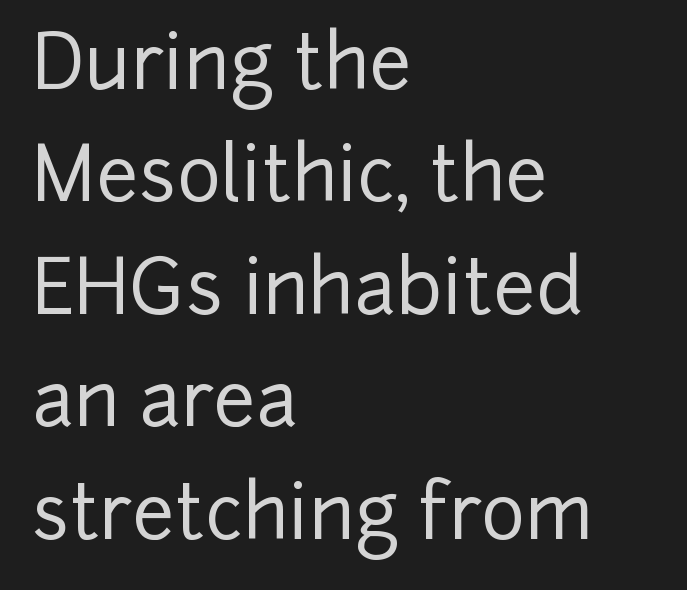
The image shows 75 px sans-serif type, upright; set left-aligned, normal line spacing (1.5x), normal letter spacing, not underlined; low stroke contrast and a medium x-height.
